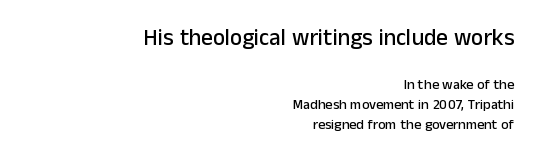
The image shows 23 px text type, upright; set right-aligned, normal line spacing (1.42x), normal letter spacing, not underlined; the first (top) block is 1.64x larger.
